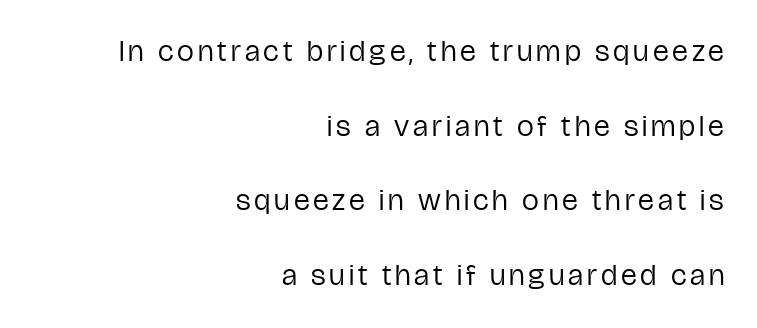
Q: Is the text bold? A: No.
Q: Is the text italic (slanted)? A: No, it is upright.
Q: Is the typeface a serif or a sans-serif typeface? A: Sans-serif.
Q: Is the text underlined? A: No.
Q: How is the paragraph aligned? A: Right-aligned.
Q: Is the spacing between lines tight, normal or loose? A: Loose.
Q: Width (condensed, normal, or wide)? A: Condensed.
Q: Stroke contrast? A: Low.
Q: x-height? A: Medium.
Q: Monospaced? A: No.
